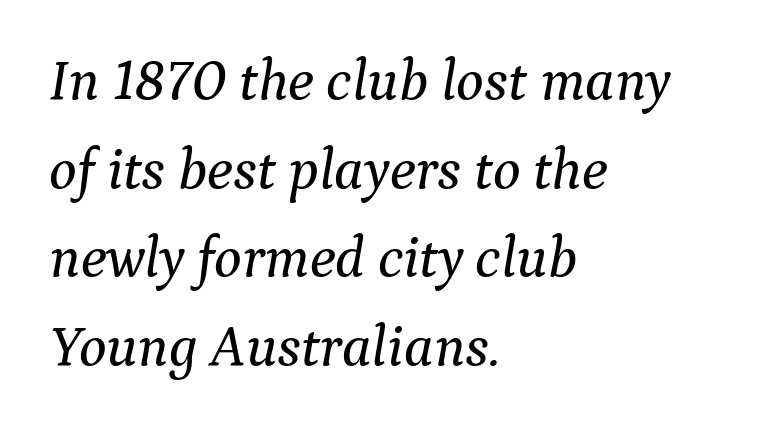
Q: Is the text italic (slanted)? A: Yes, it leans right by about 9 degrees.
Q: Is the typeface a serif or a sans-serif typeface? A: Serif.
Q: Is the text underlined? A: No.
Q: How is the paragraph aligned? A: Left-aligned.
Q: Is the spacing between letters normal or unusually wide? A: Normal.
Q: Is the spacing between lines tight, normal or loose? A: Normal.
Q: Width (condensed, normal, or wide)? A: Normal.
Q: Stroke contrast? A: Medium.
Q: x-height? A: Medium.
Q: Monospaced? A: No.
